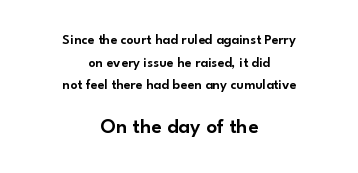
The image shows 21 px text type, upright; set centered, normal line spacing (1.61x), normal letter spacing, not underlined; the second (bottom) block is 1.5x larger.
